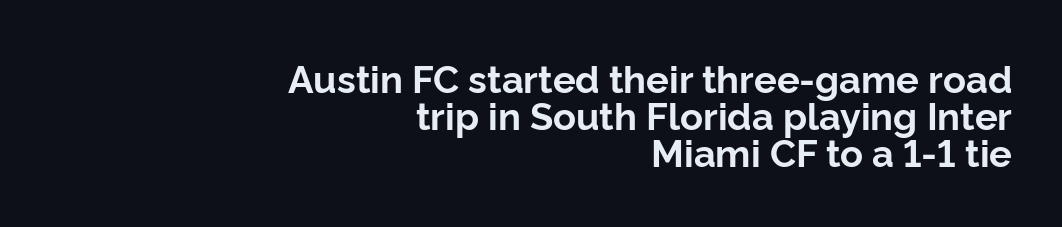
{"serif": "no", "italic": "no", "bold": "yes", "weight": "bold", "width": "normal", "stroke_contrast": "low", "x_height": "medium", "monospaced": "no", "underline": "no", "align": "right", "line_spacing": "tight", "line_spacing_ratio": 0.97, "letter_spacing": "normal", "letter_spacing_em": 0.0, "glyph_px": 38}
